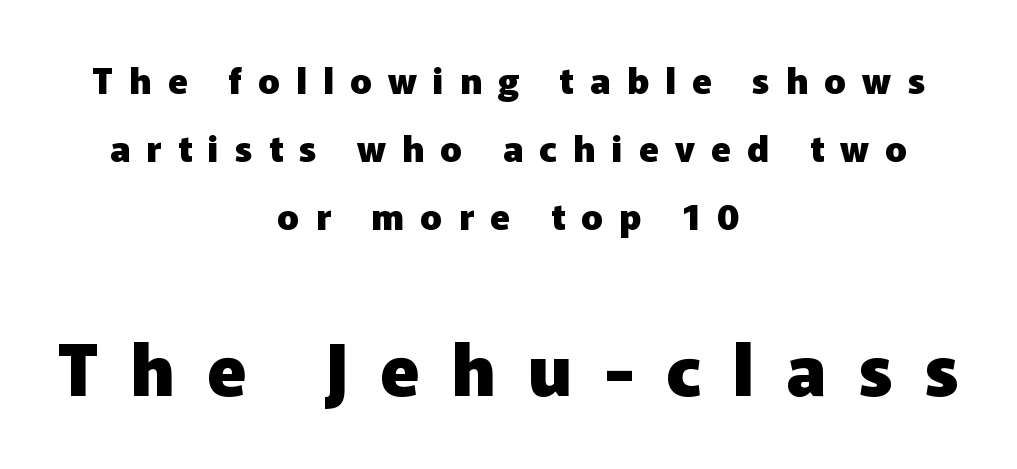
Every letter is thick-stroked: bold, no question. Reading down the block, each line starts at a different indent, mirrored at its end. Each letter keeps its own natural width here, so spacing adapts to shape. Posture: straight, roman, zero tilt. Of the two passages, the one underneath uses the larger point size. Short note: letters widely spaced.
